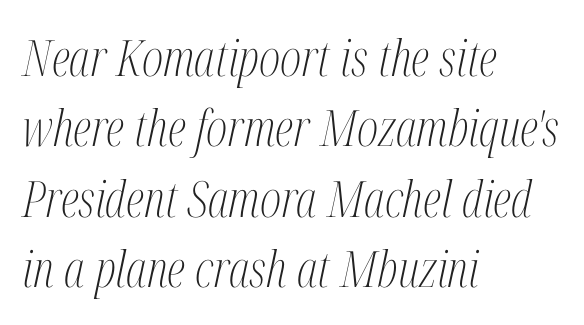
Serifs: yes, visible at the terminals of the letterforms. Successive baselines arrive at the customary interval. The passage shown is typed in a proportional face where columns would drift. Think standard paragraph weight, or any step lighter than that. These lines were composed using italics.
